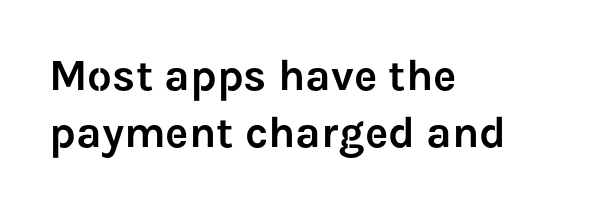
{"serif": "no", "italic": "no", "width": "normal", "stroke_contrast": "low", "x_height": "medium", "monospaced": "no", "underline": "no", "align": "left", "line_spacing": "normal", "line_spacing_ratio": 1.3, "letter_spacing": "normal", "letter_spacing_em": 0.0, "glyph_px": 44}
